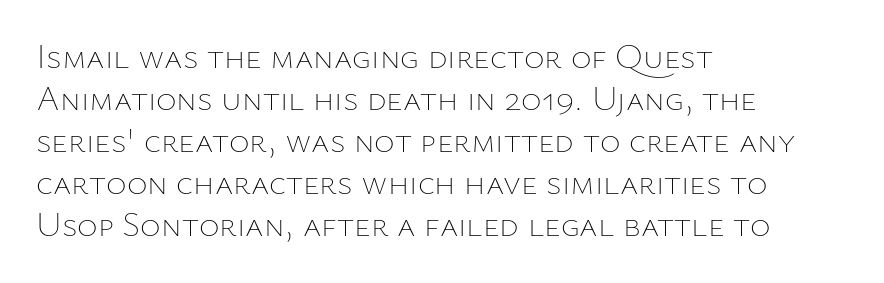
{"italic": "no", "bold": "no", "weight": "thin", "width": "normal", "stroke_contrast": "low", "x_height": "medium", "monospaced": "no", "underline": "no", "align": "left", "line_spacing_ratio": 1.2, "letter_spacing": "normal", "letter_spacing_em": 0.0, "glyph_px": 35}
